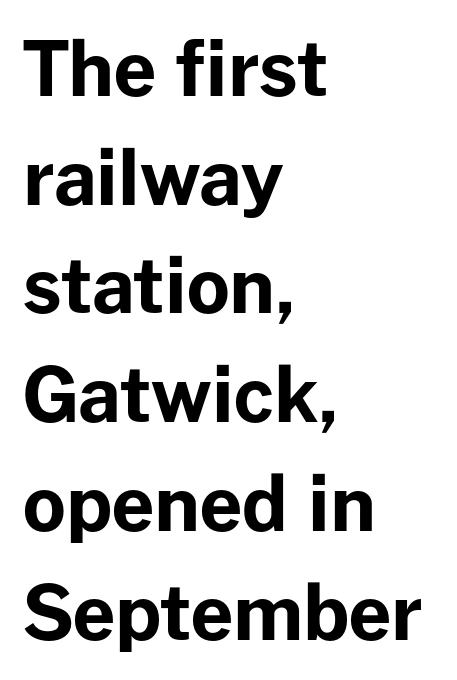
Q: Is the text bold? A: Yes.
Q: Is the text italic (slanted)? A: No, it is upright.
Q: Is the typeface a serif or a sans-serif typeface? A: Sans-serif.
Q: Is the text underlined? A: No.
Q: How is the paragraph aligned? A: Left-aligned.
Q: Is the spacing between letters normal or unusually wide? A: Normal.
Q: Is the spacing between lines tight, normal or loose? A: Normal.
Q: Width (condensed, normal, or wide)? A: Normal.
Q: Stroke contrast? A: Low.
Q: x-height? A: Medium.
Q: Monospaced? A: No.
